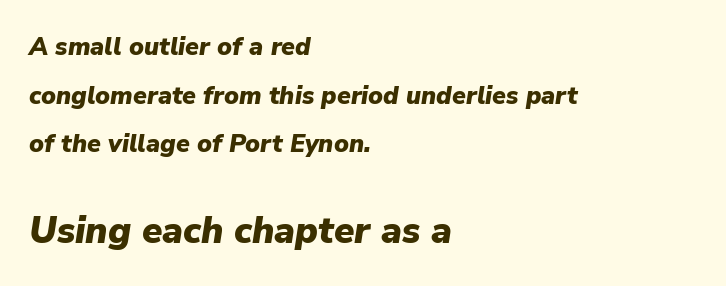
{"italic": "yes", "lean": "right", "slant_degrees": 9, "bold": "yes", "weight": "heavy", "width": "normal", "stroke_contrast": "low", "x_height": "medium", "monospaced": "no", "underline": "no", "align": "left", "line_spacing": "loose", "line_spacing_ratio": 1.95, "letter_spacing": "normal", "letter_spacing_em": 0.0, "larger_block": "second", "size_ratio": 1.48, "glyph_px": 37}
